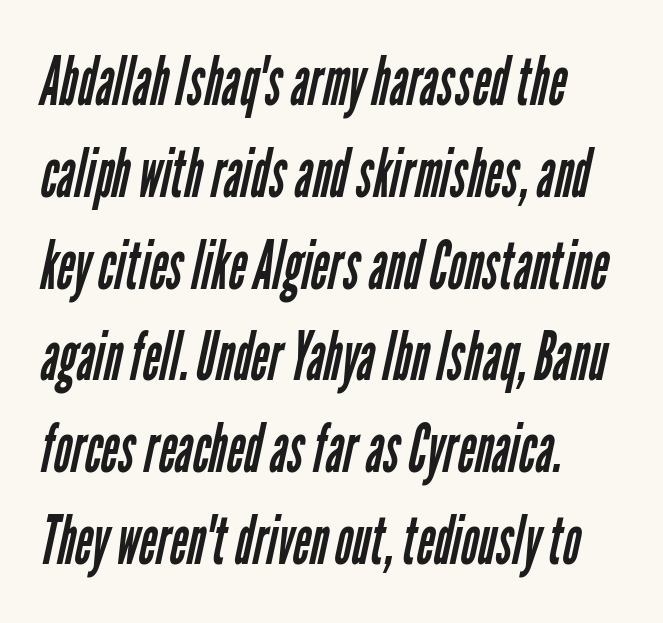
The image shows 68 px regular-weight, condensed sans-serif type; set left-aligned, normal line spacing (1.35x), normal letter spacing, not underlined; low stroke contrast and a medium x-height.
